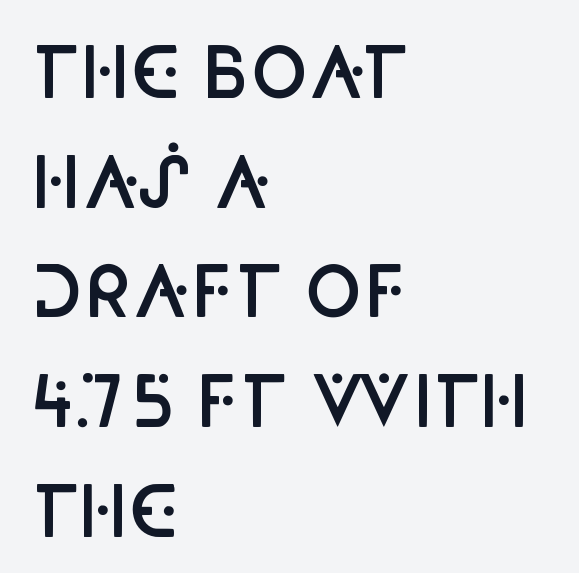
{"serif": "no", "italic": "no", "bold": "semi", "weight": "semibold", "width": "condensed", "stroke_contrast": "low", "x_height": "large", "monospaced": "no", "underline": "no", "align": "left", "line_spacing": "normal", "line_spacing_ratio": 1.59, "letter_spacing": "normal", "letter_spacing_em": 0.0, "glyph_px": 69}
